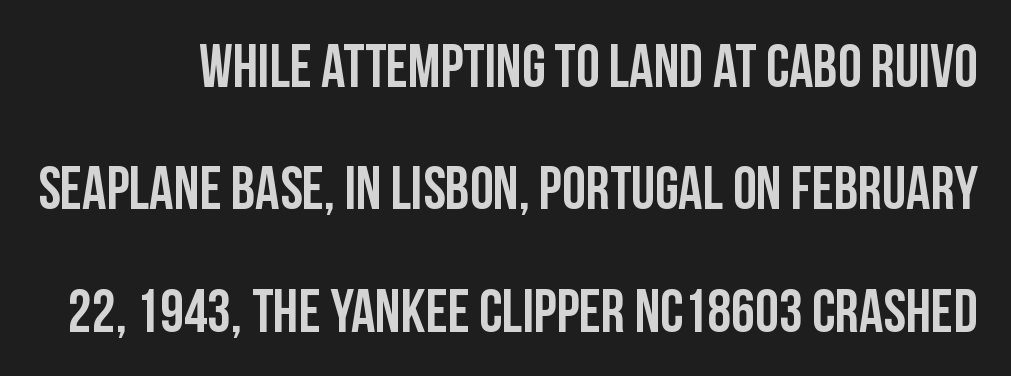
{"serif": "no", "italic": "no", "width": "condensed", "stroke_contrast": "low", "x_height": "large", "monospaced": "no", "underline": "no", "line_spacing": "loose", "line_spacing_ratio": 2.04, "letter_spacing": "normal", "letter_spacing_em": 0.0, "glyph_px": 60}
